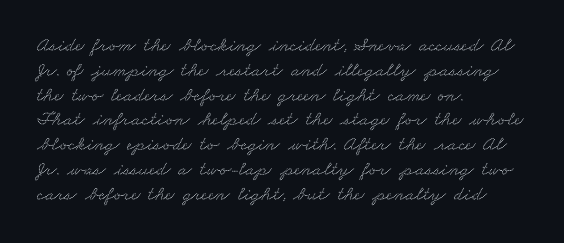
No word sits above an underline. The line texture is even and compact thanks to regular tracking. The ragged edge is on the right, which tells us the setting is flush left.
